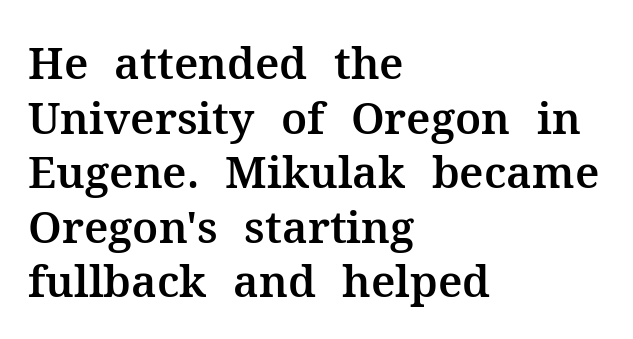
Character widths vary here, with narrow letters taking less room than wide ones. Style check: upright. Glyph-to-glyph distance matches everyday printed text. Descender tails drop into unmarked territory. The compositor pushed each line to the left boundary.
